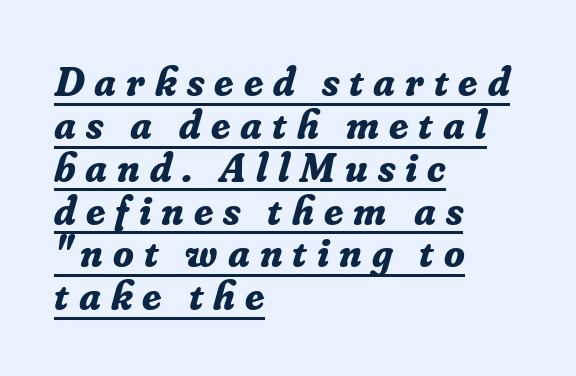
{"serif": "yes", "italic": "yes", "lean": "right", "slant_degrees": 16, "bold": "yes", "weight": "bold", "width": "normal", "stroke_contrast": "low", "x_height": "small", "monospaced": "no", "underline": "yes", "align": "left", "line_spacing": "tight", "line_spacing_ratio": 1.02, "letter_spacing": "wide", "letter_spacing_em": 0.24, "glyph_px": 42}
